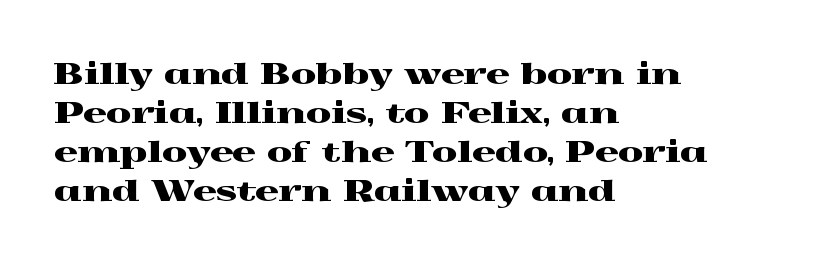
The compositor pushed each line to the left boundary. Here the designer chose a conventional face with non-uniform glyph widths. The face used here is seriffed, in the tradition of book romans. Just letters on the line, the space beneath them empty. Glyph-to-glyph distance matches everyday printed text. The type sits square on the baseline with zero lean.
